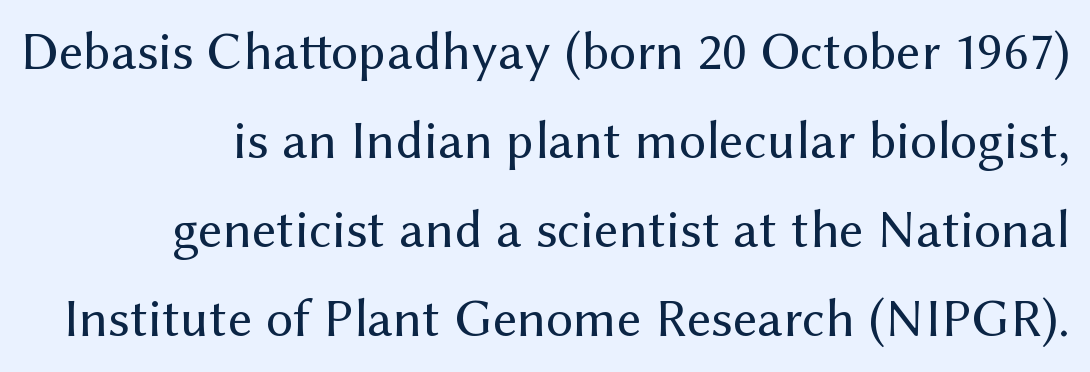
Each row of text sits above clean, open space. Compared with typical body copy, the letter spacing here is the same. Each letter keeps its own natural width here, so spacing adapts to shape. Classification — sans serif. Students, observe: this is what conventionally led text looks like.
